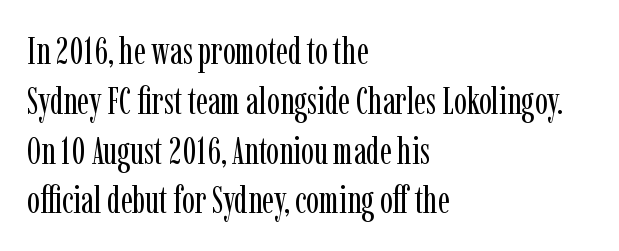
Q: Is the text bold? A: No.
Q: Is the text italic (slanted)? A: No, it is upright.
Q: Is the typeface a serif or a sans-serif typeface? A: Serif.
Q: Is the text underlined? A: No.
Q: How is the paragraph aligned? A: Left-aligned.
Q: Is the spacing between letters normal or unusually wide? A: Normal.
Q: Is the spacing between lines tight, normal or loose? A: Normal.
Q: Width (condensed, normal, or wide)? A: Condensed.
Q: Stroke contrast? A: Low.
Q: x-height? A: Medium.
Q: Monospaced? A: No.
